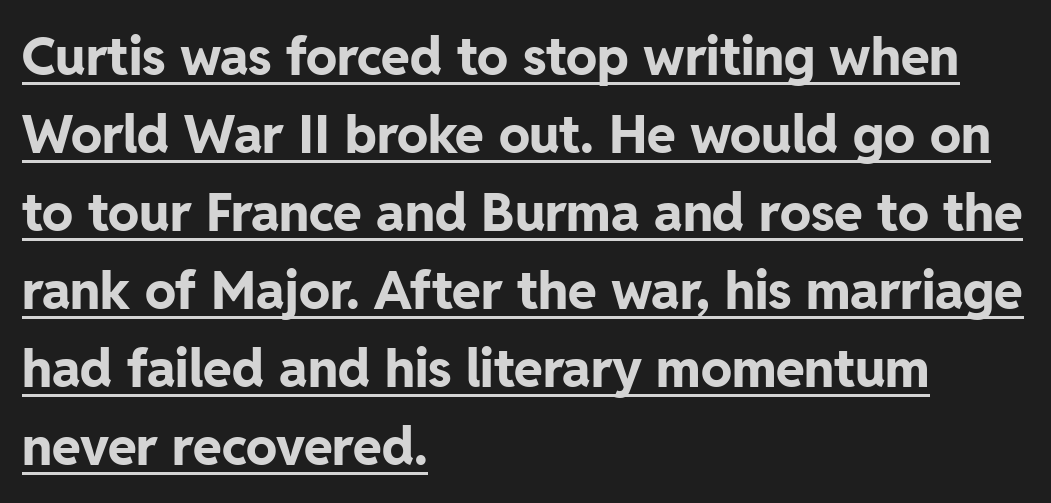
Q: Is the text bold? A: Yes.
Q: Is the text italic (slanted)? A: No, it is upright.
Q: Is the typeface a serif or a sans-serif typeface? A: Sans-serif.
Q: Is the text underlined? A: Yes.
Q: How is the paragraph aligned? A: Left-aligned.
Q: Is the spacing between letters normal or unusually wide? A: Normal.
Q: Is the spacing between lines tight, normal or loose? A: Normal.
Q: Width (condensed, normal, or wide)? A: Normal.
Q: Stroke contrast? A: Low.
Q: x-height? A: Medium.
Q: Monospaced? A: No.
